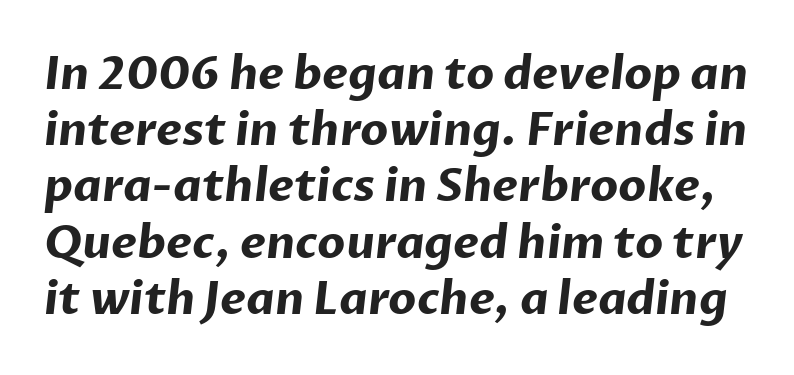
Look at the stroke-to-counter ratio: heavy, a bold. Summary of vertical rhythm: regular, with standard interline spacing. The rendering uses natural spacing where letterforms have individual widths. Nothing sits at the stroke ends, so this counts as sans-serif.
